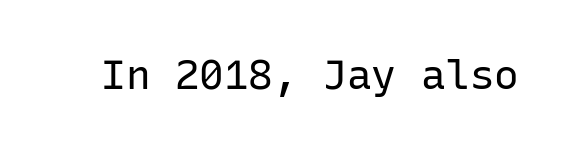
{"serif": "no", "italic": "no", "bold": "no", "weight": "regular", "width": "normal", "stroke_contrast": "low", "x_height": "medium", "monospaced": "yes", "underline": "no", "letter_spacing": "normal", "letter_spacing_em": 0.0, "glyph_px": 41}
